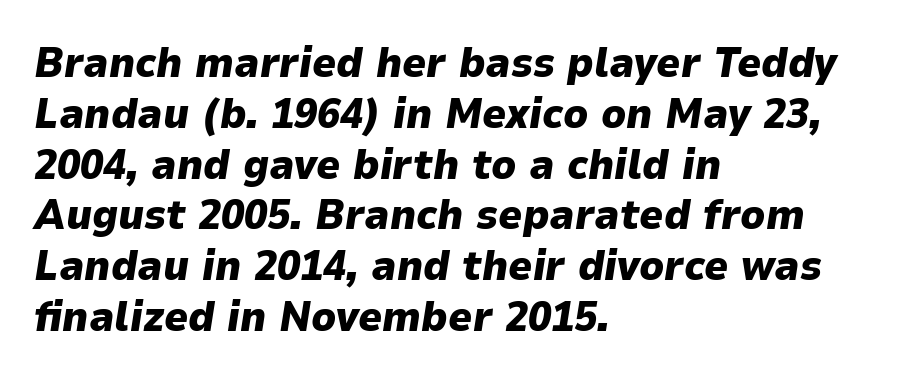
The image shows 42 px heavy type, italic (leaning right); set left-aligned, line spacing 1.21x, normal letter spacing, not underlined; low stroke contrast and a medium x-height.
